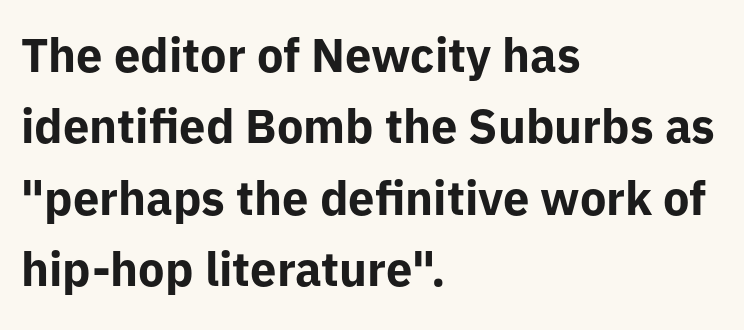
The image shows 47 px bold sans-serif type, upright; set left-aligned, normal line spacing (1.52x), normal letter spacing, not underlined; low stroke contrast and a medium x-height.
